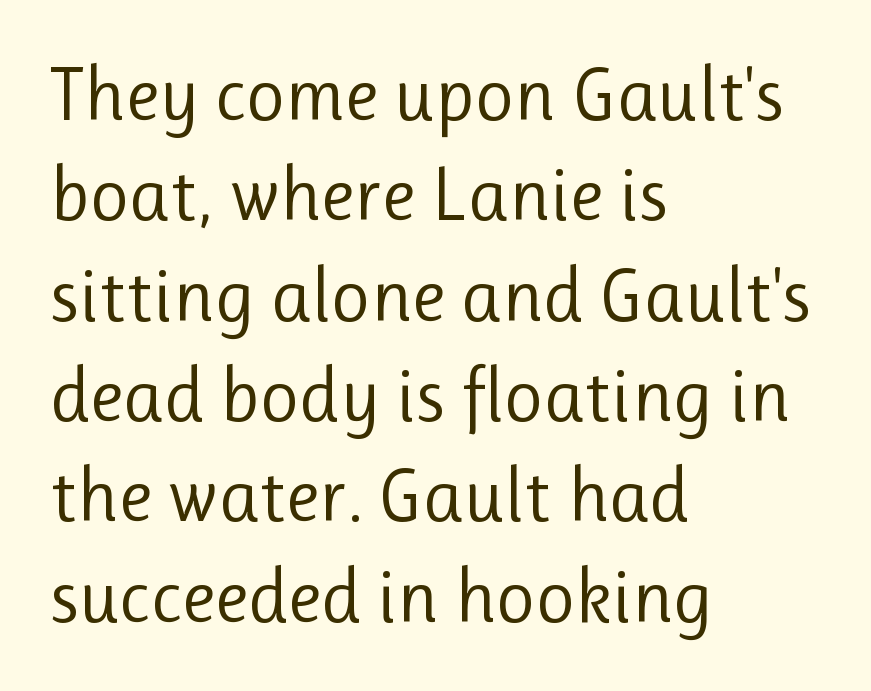
Any mark beneath the type? The region is blank. Serif or sans? Sans — the stroke terminals are bare. The type sits square on the baseline with zero lean. The paragraph shown leans on its left margin.
